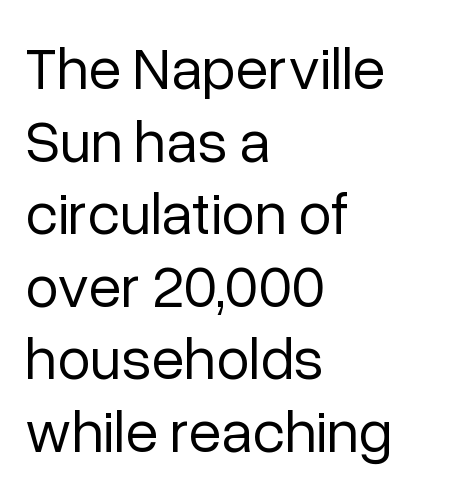
{"serif": "no", "italic": "no", "bold": "no", "weight": "regular", "width": "normal", "stroke_contrast": "low", "x_height": "medium", "monospaced": "no", "underline": "no", "align": "left", "line_spacing_ratio": 1.21, "letter_spacing": "normal", "letter_spacing_em": 0.0, "glyph_px": 60}
